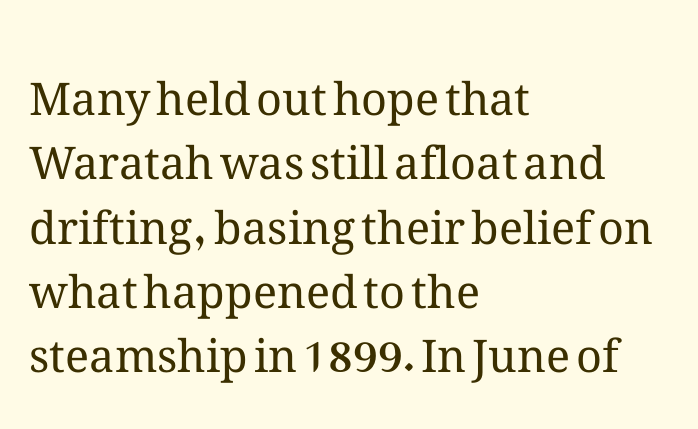
{"italic": "no", "bold": "no", "weight": "regular", "width": "normal", "stroke_contrast": "medium", "x_height": "medium", "monospaced": "no", "underline": "no", "align": "left", "line_spacing": "normal", "line_spacing_ratio": 1.43, "letter_spacing": "normal", "letter_spacing_em": 0.0, "glyph_px": 45}
